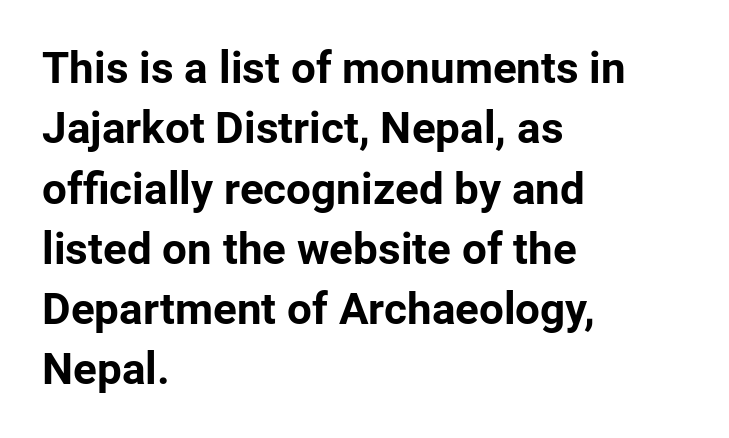
Q: Is the text bold? A: Yes.
Q: Is the text italic (slanted)? A: No, it is upright.
Q: Is the typeface a serif or a sans-serif typeface? A: Sans-serif.
Q: Is the text underlined? A: No.
Q: How is the paragraph aligned? A: Left-aligned.
Q: Is the spacing between letters normal or unusually wide? A: Normal.
Q: Is the spacing between lines tight, normal or loose? A: Normal.
Q: Width (condensed, normal, or wide)? A: Normal.
Q: Stroke contrast? A: Low.
Q: x-height? A: Medium.
Q: Monospaced? A: No.
